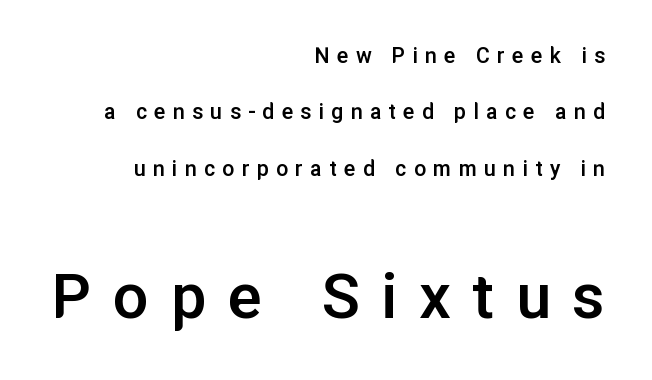
Vertical spacing — loose. Moderately thickened strokes mark this as semibold type. Decoration check: the copy has no underline. Look at the glyph heights: the lower group is clearly the bigger setting. Is the letter spacing exaggerated? Yes — the characters are pushed far apart. Where is the straight margin? On the right.
